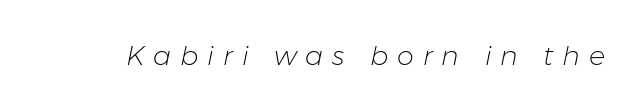
{"italic": "yes", "lean": "right", "slant_degrees": 11, "bold": "no", "underline": "no", "letter_spacing": "wide", "letter_spacing_em": 0.33, "glyph_px": 27}
